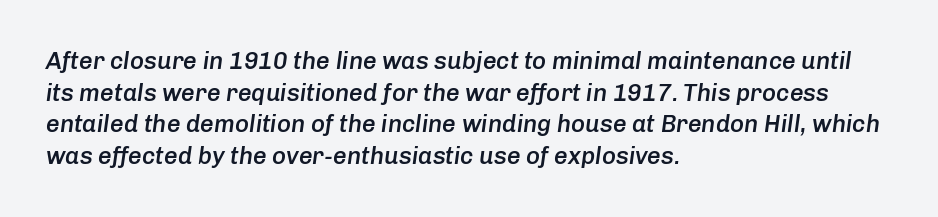
The image shows 24 px text type, italic (leaning right); set left-aligned, normal line spacing (1.32x), normal letter spacing, not underlined.
